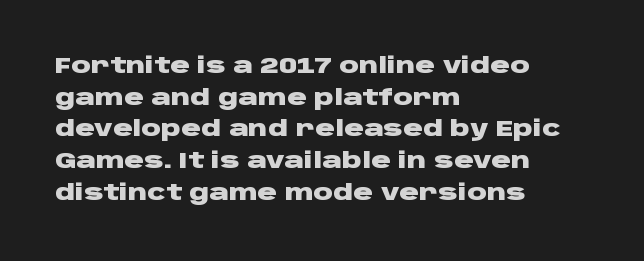
Q: Is the text bold? A: Yes.
Q: Is the text italic (slanted)? A: No, it is upright.
Q: Is the text underlined? A: No.
Q: How is the paragraph aligned? A: Left-aligned.
Q: Is the spacing between letters normal or unusually wide? A: Normal.
Q: Is the spacing between lines tight, normal or loose? A: Normal.
